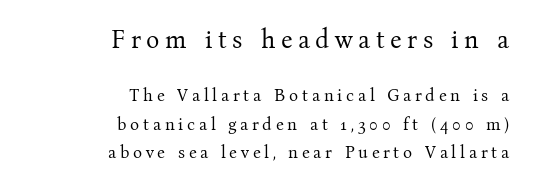
{"italic": "no", "bold": "no", "underline": "no", "align": "right", "line_spacing": "normal", "line_spacing_ratio": 1.66, "letter_spacing": "wide", "letter_spacing_em": 0.22, "larger_block": "first", "size_ratio": 1.47, "glyph_px": 25}
